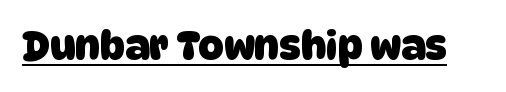
Q: Is the text bold? A: Yes.
Q: Is the typeface a serif or a sans-serif typeface? A: Sans-serif.
Q: Is the text underlined? A: Yes.
Q: Is the spacing between letters normal or unusually wide? A: Normal.
Q: Width (condensed, normal, or wide)? A: Normal.
Q: Stroke contrast? A: Low.
Q: x-height? A: Large.
Q: Monospaced? A: No.
